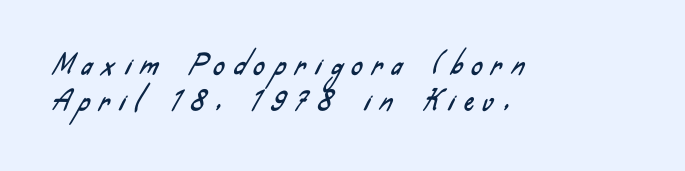
Q: Is the text underlined? A: No.
Q: How is the paragraph aligned? A: Left-aligned.
Q: Is the spacing between letters normal or unusually wide? A: Unusually wide.
Q: Is the spacing between lines tight, normal or loose? A: Normal.
